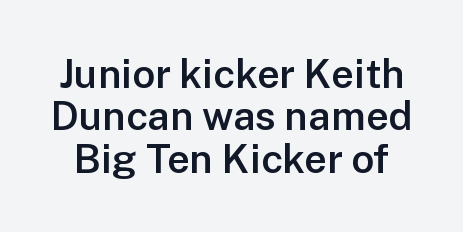
Q: Is the text bold? A: Semi-bold.
Q: Is the text italic (slanted)? A: No, it is upright.
Q: Is the typeface a serif or a sans-serif typeface? A: Sans-serif.
Q: Is the text underlined? A: No.
Q: Is the spacing between letters normal or unusually wide? A: Normal.
Q: Is the spacing between lines tight, normal or loose? A: Tight.
Q: Width (condensed, normal, or wide)? A: Normal.
Q: Stroke contrast? A: Low.
Q: x-height? A: Medium.
Q: Monospaced? A: No.
